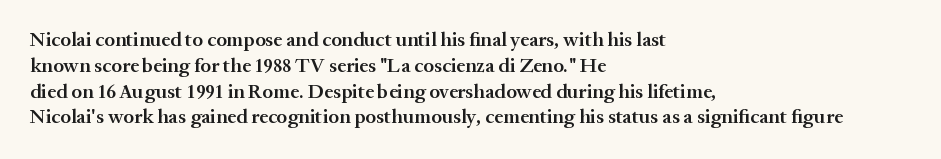
The image shows 20 px text type, upright; set left-aligned, normal line spacing (1.29x), normal letter spacing, not underlined.
